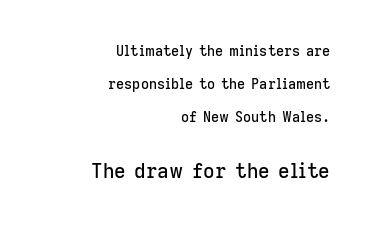
The image shows 20 px text type, upright; set right-aligned, loose line spacing (2.37x), normal letter spacing, not underlined; the second (bottom) block is 1.43x larger.
